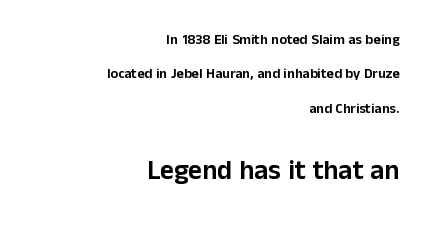
The image shows 27 px text type, upright; set right-aligned, loose line spacing (2.46x), normal letter spacing, not underlined; the second (bottom) block is 1.93x larger.
